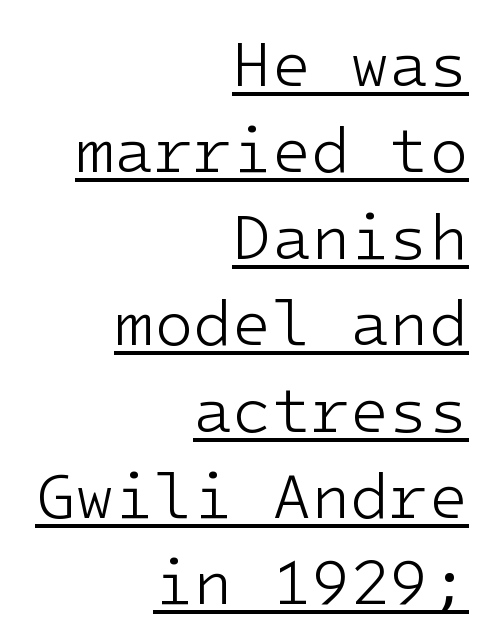
{"serif": "no", "italic": "no", "bold": "no", "weight": "light", "width": "normal", "stroke_contrast": "low", "x_height": "medium", "underline": "yes", "align": "right", "line_spacing": "normal", "line_spacing_ratio": 1.35, "letter_spacing": "normal", "letter_spacing_em": 0.0, "glyph_px": 64}
